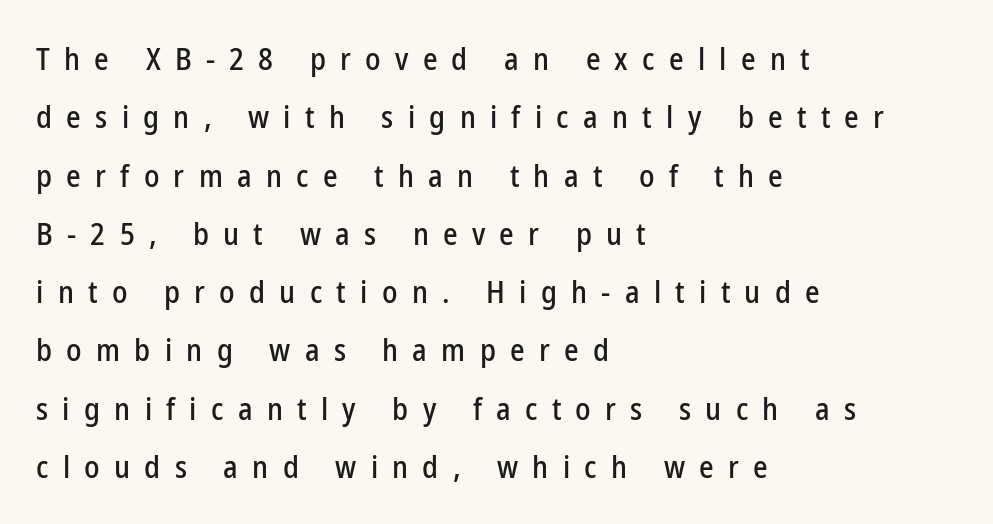
Underlining? Definitely not there. The letters stand upright; this is a roman face. Every row of glyphs begins at an identical x-position on the left. To sum up the face: it is a sans, with no serifs. The tracking jumps out immediately: characters are airy and widely separated. Note the varied advance widths — an 'i' is clearly narrower than an 'm'.
